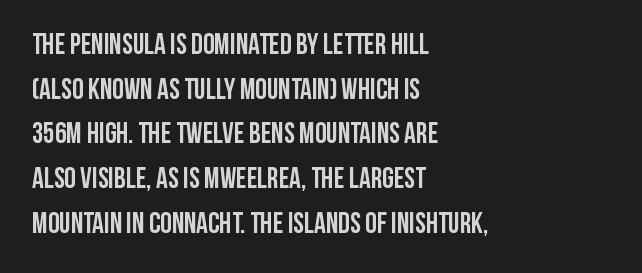
The characters look thick and weighty, a clear bold. Examine the stroke ends and you'll find no serifs. If you drew a ruler down the left edge, every line would touch it. The rendering uses natural spacing where letterforms have individual widths. Rendered with straight, roman letterforms.
